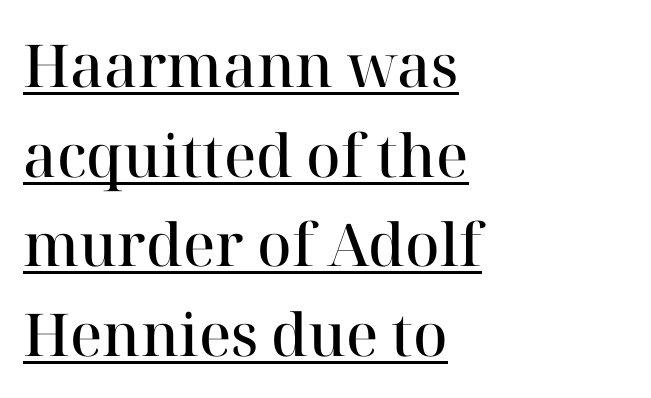
The image shows 59 px semibold serif type, upright; set left-aligned, normal line spacing (1.52x), normal letter spacing, underlined; high stroke contrast and a medium x-height.
